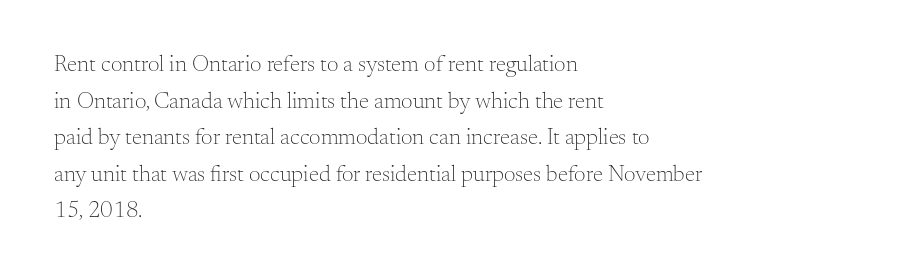
Notice how descenders clear the ascenders below comfortably — that's standard leading. Heft: none added — not bold. Posture: upright roman. The tracking reads as untouched default to a designer's eye. If you drew a ruler down the left edge, every line would touch it.
